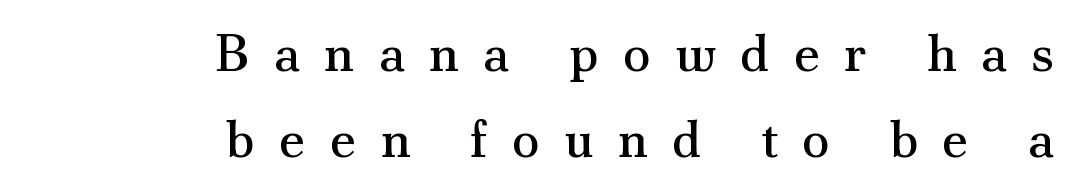
{"serif": "yes", "italic": "no", "bold": "no", "weight": "regular", "width": "normal", "stroke_contrast": "medium", "x_height": "small", "monospaced": "no", "underline": "no", "align": "right", "line_spacing": "normal", "line_spacing_ratio": 1.66, "letter_spacing": "wide", "letter_spacing_em": 0.46, "glyph_px": 52}
